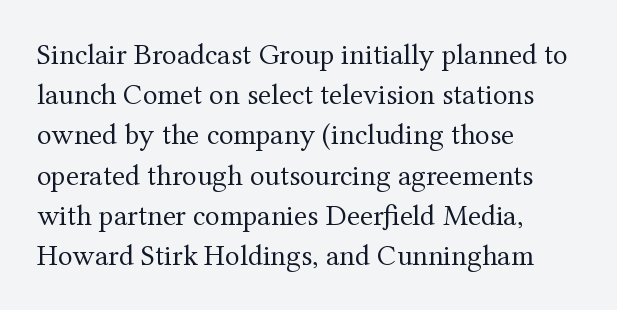
{"serif": "yes", "italic": "no", "bold": "no", "weight": "regular", "width": "normal", "stroke_contrast": "medium", "x_height": "medium", "monospaced": "no", "underline": "no", "align": "left", "line_spacing": "normal", "line_spacing_ratio": 1.34, "letter_spacing": "normal", "letter_spacing_em": 0.0, "glyph_px": 30}
